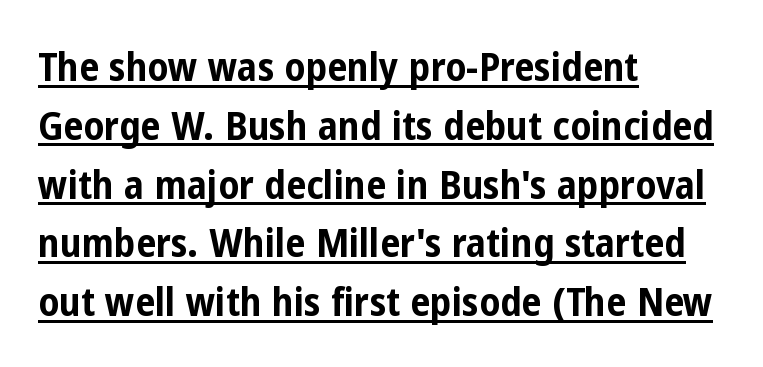
{"serif": "no", "italic": "no", "bold": "yes", "weight": "bold", "width": "condensed", "stroke_contrast": "low", "x_height": "medium", "monospaced": "no", "underline": "yes", "align": "left", "line_spacing": "normal", "line_spacing_ratio": 1.47, "letter_spacing": "normal", "letter_spacing_em": 0.0, "glyph_px": 40}
